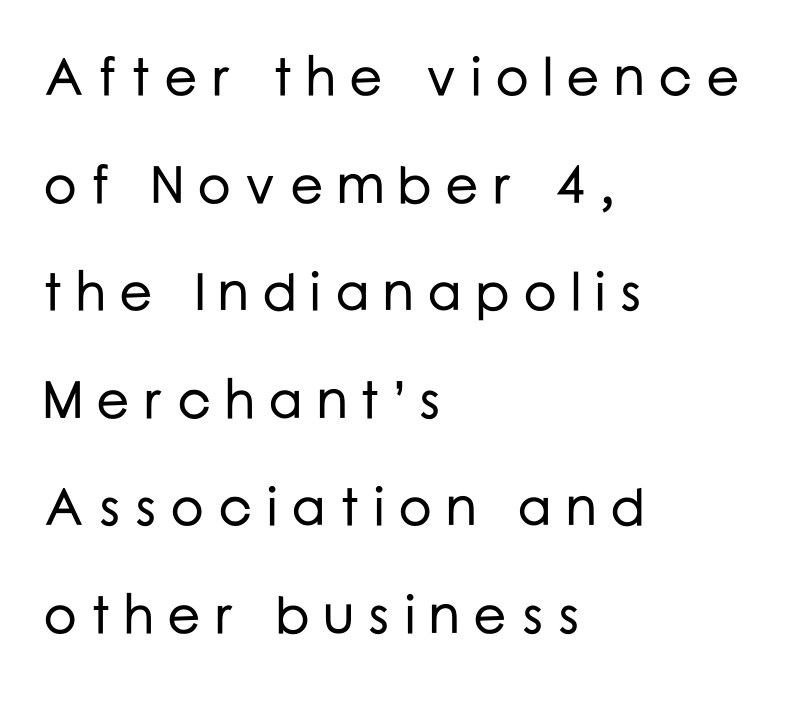
The image shows 53 px sans-serif type, upright; set left-aligned, loose line spacing (2.03x), unusually wide letter spacing (+0.25 em), not underlined; low stroke contrast and a medium x-height.
